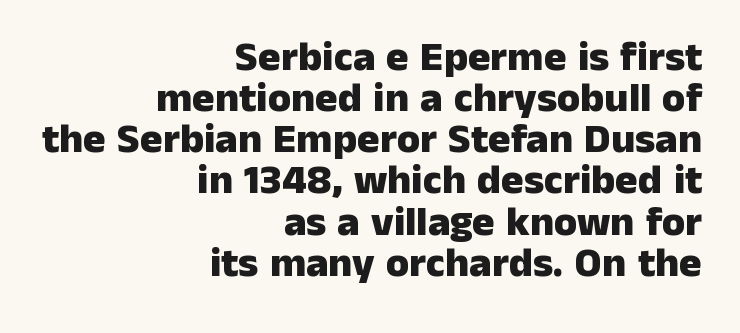
The image shows 42 px heavy sans-serif type, upright; set right-aligned, tight line spacing (0.98x), normal letter spacing, not underlined; low stroke contrast and a medium x-height.
